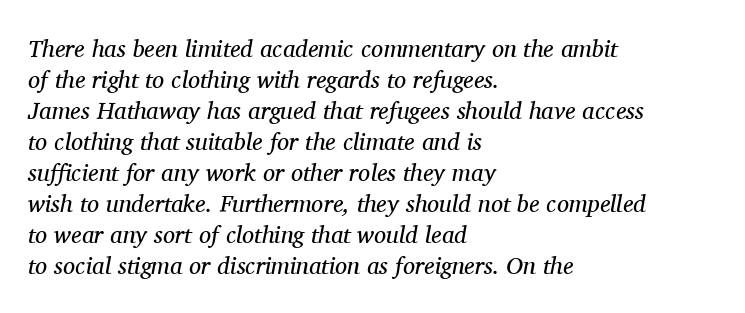
Q: Is the text bold? A: No.
Q: Is the text italic (slanted)? A: Yes, it leans right by about 11 degrees.
Q: Is the text underlined? A: No.
Q: How is the paragraph aligned? A: Left-aligned.
Q: Is the spacing between letters normal or unusually wide? A: Normal.
Q: Is the spacing between lines tight, normal or loose? A: Normal.
